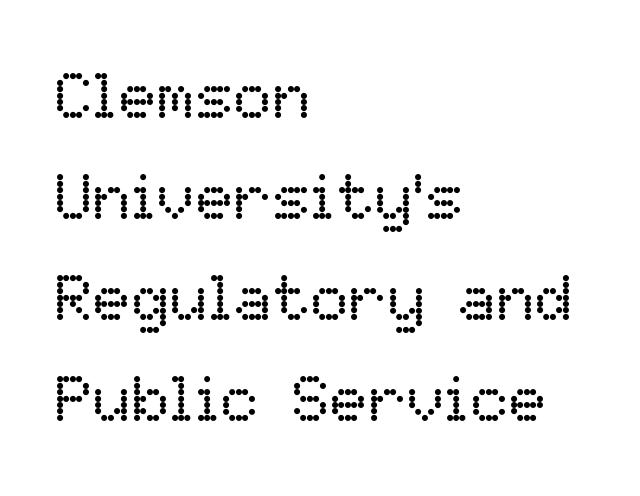
The image shows 64 px regular-weight type, upright; set left-aligned, normal line spacing (1.58x), normal letter spacing, not underlined; low stroke contrast and a medium x-height.
